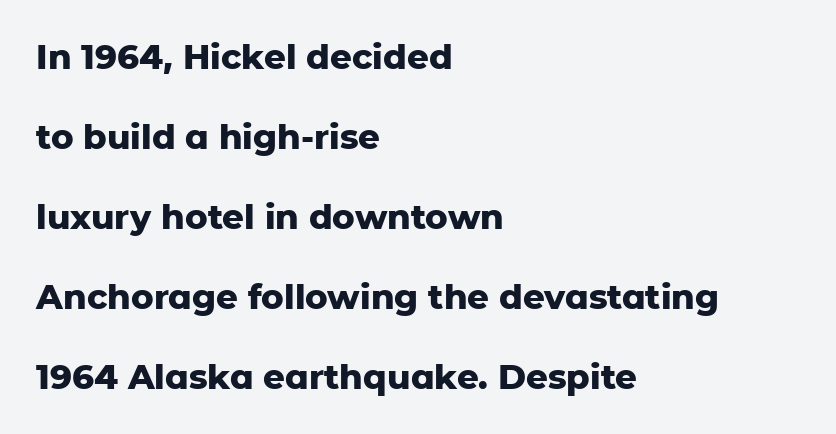
Q: Is the text bold? A: Yes.
Q: Is the text italic (slanted)? A: No, it is upright.
Q: Is the typeface a serif or a sans-serif typeface? A: Sans-serif.
Q: Is the text underlined? A: No.
Q: How is the paragraph aligned? A: Left-aligned.
Q: Is the spacing between letters normal or unusually wide? A: Normal.
Q: Is the spacing between lines tight, normal or loose? A: Loose.
Q: Width (condensed, normal, or wide)? A: Normal.
Q: Stroke contrast? A: Low.
Q: x-height? A: Medium.
Q: Monospaced? A: No.
